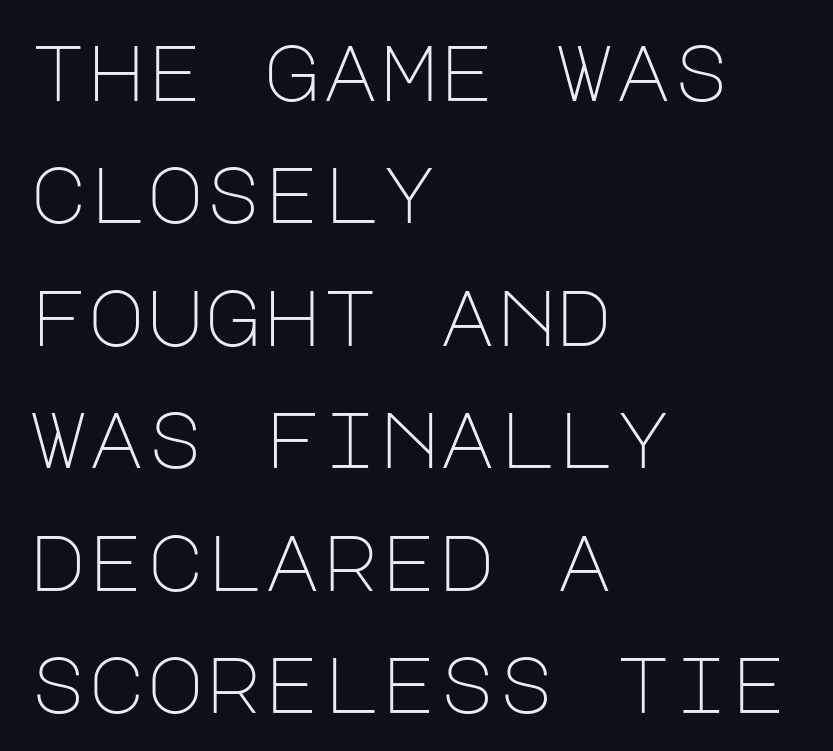
Q: Is the text bold? A: No.
Q: Is the text italic (slanted)? A: No, it is upright.
Q: Is the typeface a serif or a sans-serif typeface? A: Sans-serif.
Q: Is the text underlined? A: No.
Q: How is the paragraph aligned? A: Left-aligned.
Q: Is the spacing between letters normal or unusually wide? A: Normal.
Q: Is the spacing between lines tight, normal or loose? A: Normal.
Q: Width (condensed, normal, or wide)? A: Normal.
Q: Stroke contrast? A: Low.
Q: x-height? A: Large.
